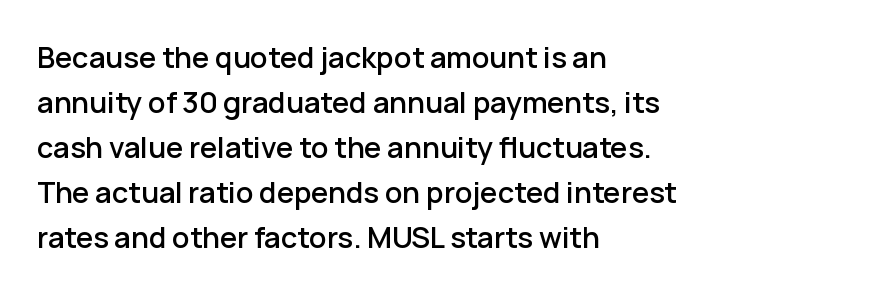
Each word holds together tightly as a unit, with standard inter-letter gaps. Compared with a centered layout, this one pins lines to the left instead. Does the leading feel generous? No, just average. The face used here is proportionally spaced, like ordinary book or web type.
